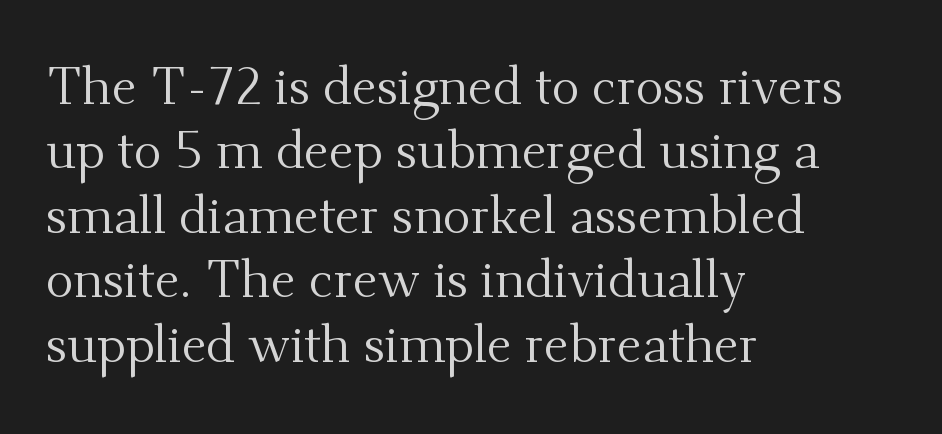
Q: Is the text bold? A: No.
Q: Is the text italic (slanted)? A: No, it is upright.
Q: Is the typeface a serif or a sans-serif typeface? A: Serif.
Q: Is the text underlined? A: No.
Q: How is the paragraph aligned? A: Left-aligned.
Q: Is the spacing between letters normal or unusually wide? A: Normal.
Q: Width (condensed, normal, or wide)? A: Normal.
Q: Stroke contrast? A: Medium.
Q: x-height? A: Small.
Q: Monospaced? A: No.
